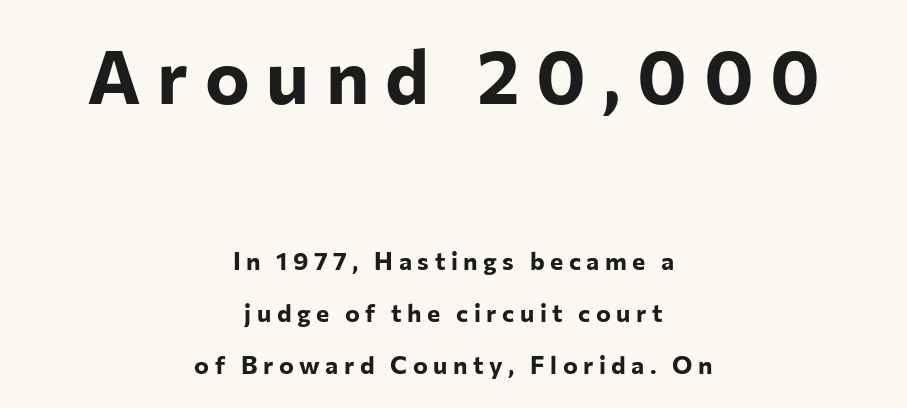
{"serif": "no", "italic": "no", "bold": "yes", "weight": "bold", "width": "normal", "stroke_contrast": "low", "x_height": "medium", "monospaced": "no", "underline": "no", "align": "center", "line_spacing": "loose", "line_spacing_ratio": 2.09, "letter_spacing": "wide", "letter_spacing_em": 0.22, "larger_block": "first", "size_ratio": 3.0, "glyph_px": 75}
